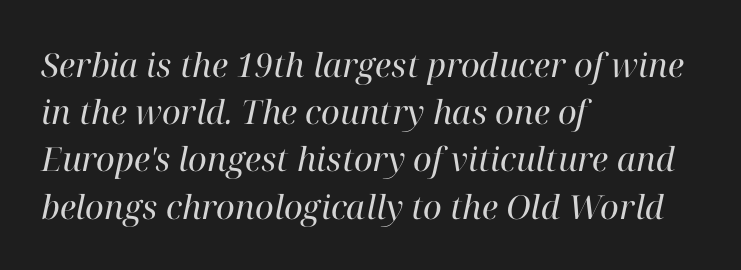
Just letters on the line, the space beneath them empty. This sample keeps an unexceptional amount of space between lines. These lines are rendered in a variable-pitch font. Classification — serif.
